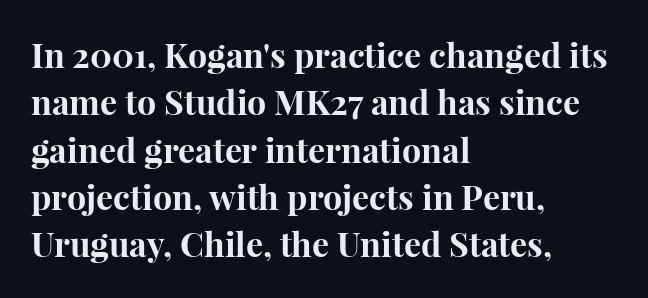
The image shows 34 px bold serif type, upright; set left-aligned, normal line spacing (1.39x), normal letter spacing, not underlined; high stroke contrast and a medium x-height.
